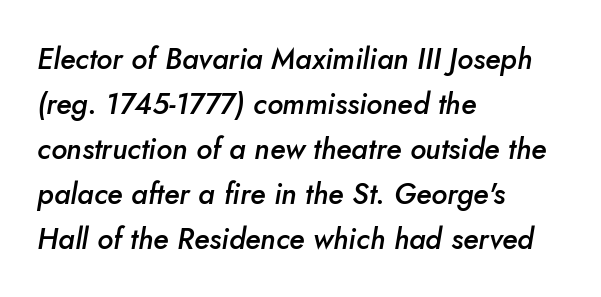
{"italic": "yes", "lean": "right", "slant_degrees": 5, "bold": "semi", "weight": "semibold", "width": "normal", "stroke_contrast": "low", "x_height": "small", "monospaced": "no", "underline": "no", "align": "left", "line_spacing": "normal", "line_spacing_ratio": 1.55, "letter_spacing": "normal", "letter_spacing_em": 0.0, "glyph_px": 29}
